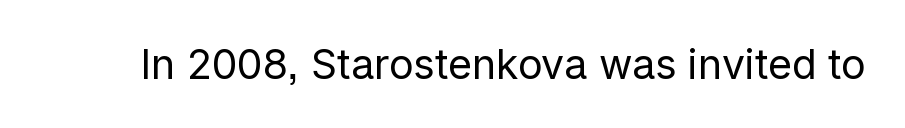
The strip under each line holds only bare page. Summary of weight: not heavy and not bold. Do the letters lean? They stand straight. A typesetter would call this zero additional tracking. Note: no serifs on the glyphs.
